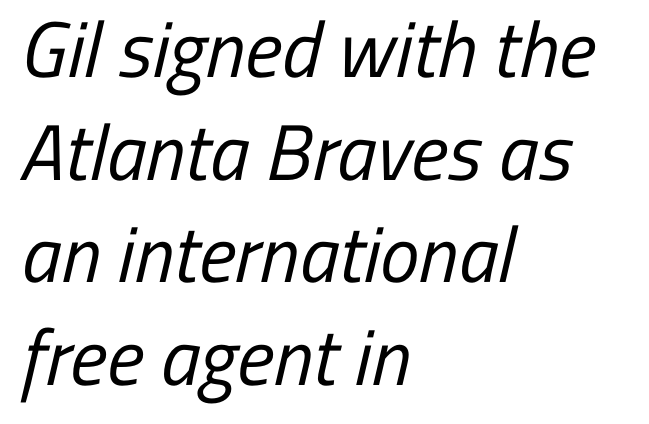
{"serif": "no", "bold": "no", "weight": "regular", "width": "condensed", "stroke_contrast": "low", "x_height": "medium", "monospaced": "no", "underline": "no", "align": "left", "line_spacing": "normal", "line_spacing_ratio": 1.3, "letter_spacing": "normal", "letter_spacing_em": 0.0, "glyph_px": 79}
